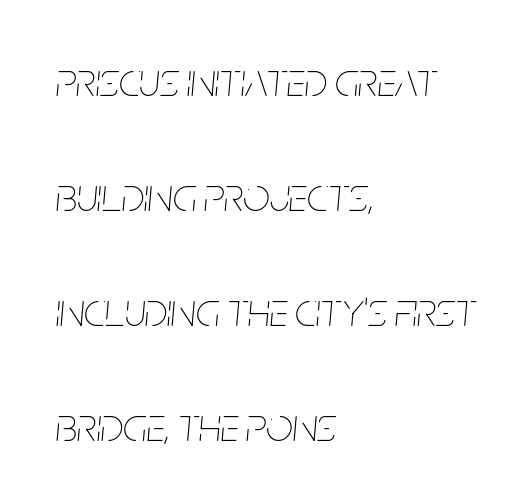
{"italic": "yes", "lean": "right", "slant_degrees": 5, "bold": "no", "weight": "thin", "width": "condensed", "stroke_contrast": "low", "x_height": "large", "monospaced": "no", "underline": "no", "align": "left", "line_spacing": "loose", "line_spacing_ratio": 2.45, "letter_spacing": "normal", "letter_spacing_em": 0.0, "glyph_px": 47}
